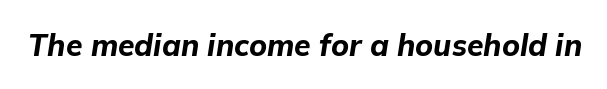
The image shows 30 px bold type, italic (leaning right); set normal letter spacing, not underlined; low stroke contrast and a medium x-height.
